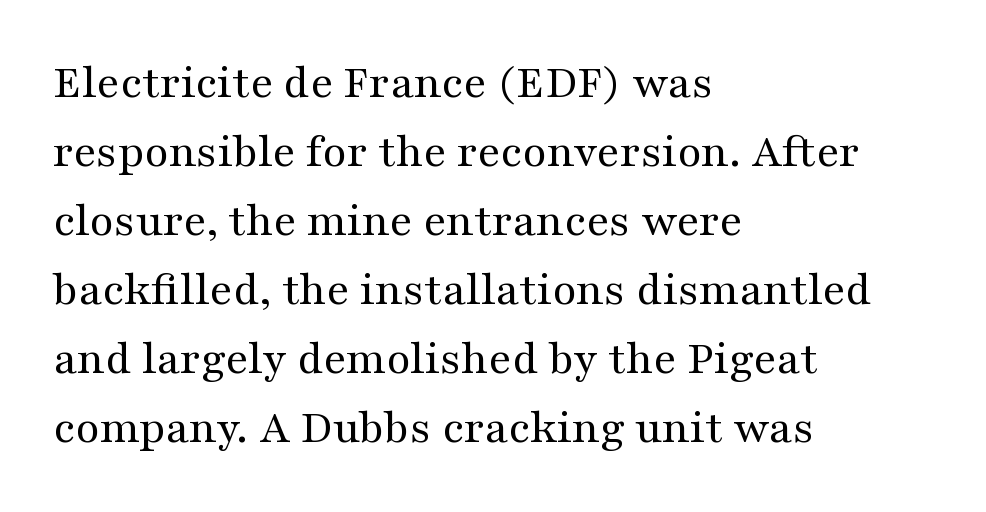
The image shows 49 px regular-weight, wide serif type, upright; set left-aligned, normal line spacing (1.41x), normal letter spacing, not underlined; medium stroke contrast and a medium x-height.
